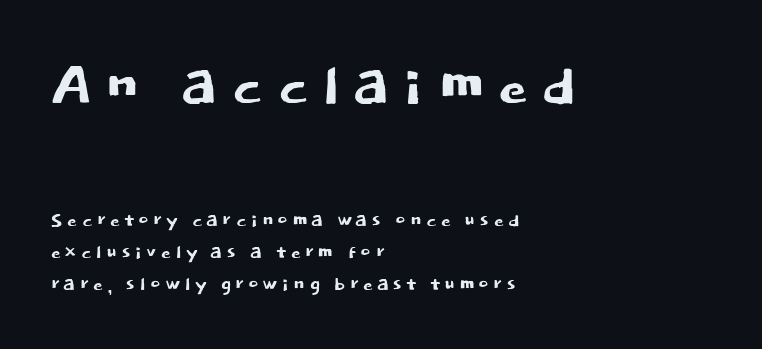
Q: Is the text italic (slanted)? A: No, it is upright.
Q: Is the typeface a serif or a sans-serif typeface? A: Sans-serif.
Q: Is the text underlined? A: No.
Q: How is the paragraph aligned? A: Left-aligned.
Q: Is the spacing between lines tight, normal or loose? A: Normal.
Q: Which block of text is set in a larger size, the first (top) or the second (bottom)? A: The first (top) one.
Q: Width (condensed, normal, or wide)? A: Normal.
Q: Stroke contrast? A: Low.
Q: x-height? A: Large.
Q: Monospaced? A: No.
